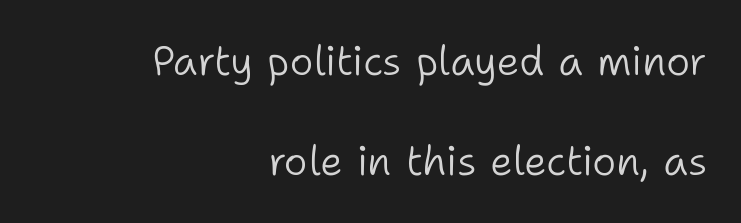
Q: Is the text bold? A: No.
Q: Is the text italic (slanted)? A: No, it is upright.
Q: Is the typeface a serif or a sans-serif typeface? A: Sans-serif.
Q: Is the text underlined? A: No.
Q: How is the paragraph aligned? A: Right-aligned.
Q: Is the spacing between letters normal or unusually wide? A: Normal.
Q: Is the spacing between lines tight, normal or loose? A: Loose.
Q: Width (condensed, normal, or wide)? A: Normal.
Q: Stroke contrast? A: Low.
Q: x-height? A: Medium.
Q: Monospaced? A: No.
